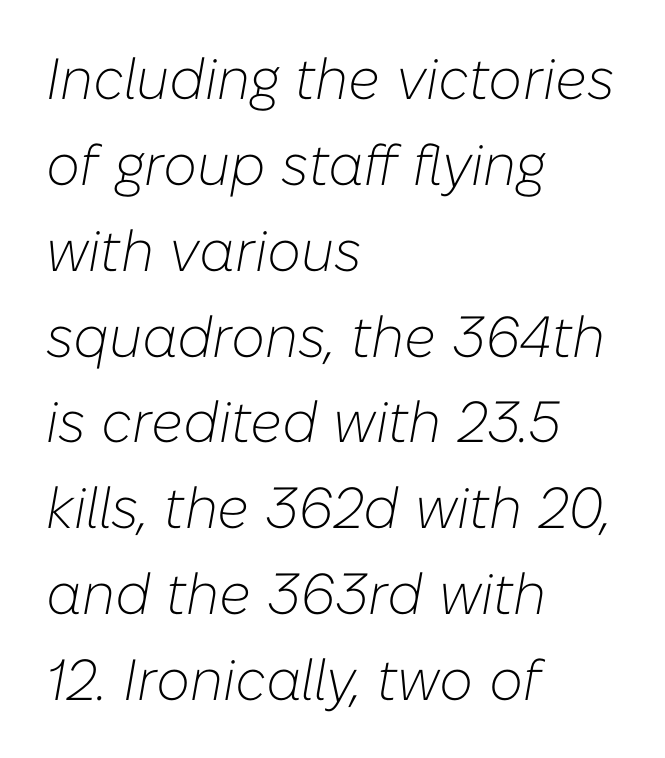
Bare-footed words on every line. The paragraph shown leans on its left margin. Stems here are at most as thick as an everyday book face. Interline gaps are of average width in this sample.
